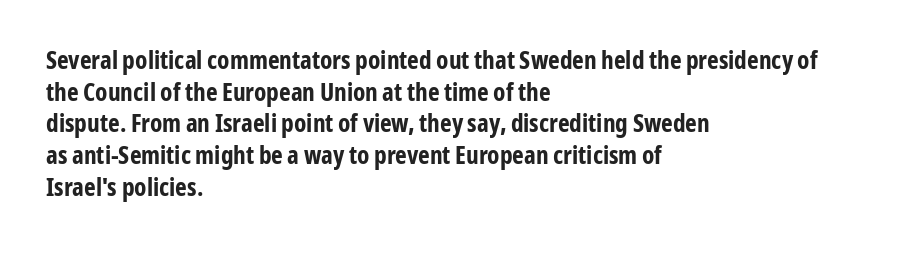
Q: Is the text bold? A: Yes.
Q: Is the text italic (slanted)? A: No, it is upright.
Q: Is the text underlined? A: No.
Q: How is the paragraph aligned? A: Left-aligned.
Q: Is the spacing between letters normal or unusually wide? A: Normal.
Q: Is the spacing between lines tight, normal or loose? A: Normal.
